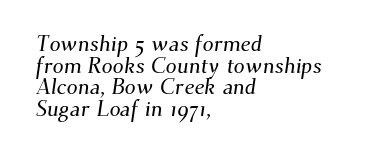
Q: Is the text underlined? A: No.
Q: How is the paragraph aligned? A: Left-aligned.
Q: Is the spacing between letters normal or unusually wide? A: Normal.
Q: Is the spacing between lines tight, normal or loose? A: Tight.
